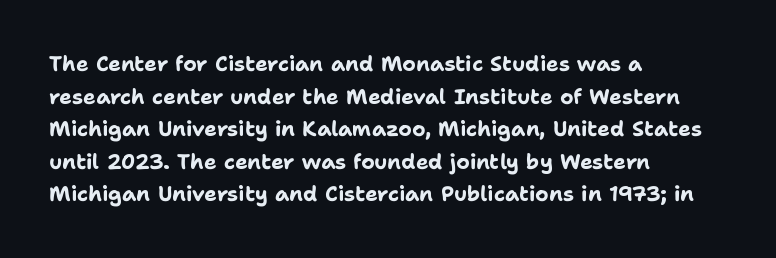
The rendering anchors every line to the left-hand side. In terms of posture, this sample is upright. This sample uses plain, unmodified letter spacing. The gap between lines stays unmarked.
